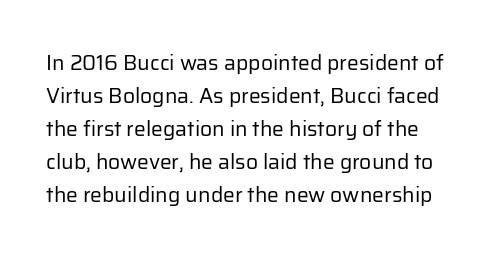
Q: Is the text bold? A: No.
Q: Is the text italic (slanted)? A: No, it is upright.
Q: Is the text underlined? A: No.
Q: Is the spacing between letters normal or unusually wide? A: Normal.
Q: Is the spacing between lines tight, normal or loose? A: Normal.
